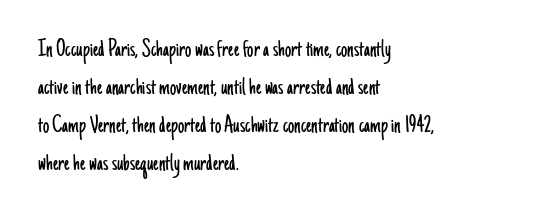
The image shows 25 px text type, upright; set left-aligned, normal line spacing (1.52x), normal letter spacing, not underlined.
